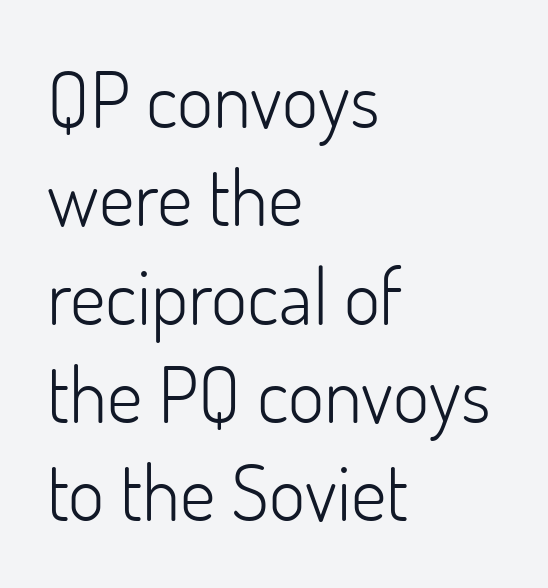
In terms of letterspacing, this is plain default setting. The strokes carry an ordinary text weight at most. Compared with typical paragraphs, the rows here are spaced about the same. You could not count columns in this text — the font is proportionally spaced. Glance below the letters and you will spot only blank space. The rendering shows plain stroke endings on the letterforms — a sans-serif design.
